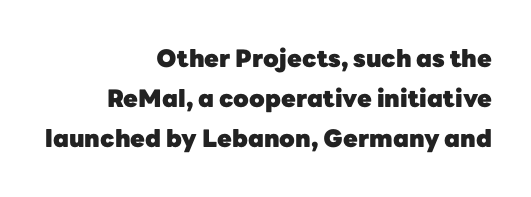
The image shows 24 px bold type, upright; set right-aligned, normal line spacing (1.66x), normal letter spacing, not underlined.
